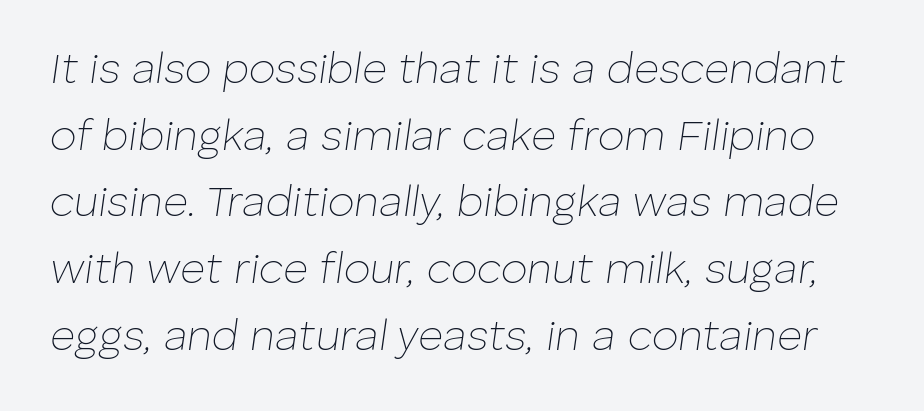
Q: Is the text bold? A: No.
Q: Is the text italic (slanted)? A: Yes, it leans right by about 8 degrees.
Q: Is the text underlined? A: No.
Q: Is the spacing between letters normal or unusually wide? A: Normal.
Q: Is the spacing between lines tight, normal or loose? A: Normal.
Q: Width (condensed, normal, or wide)? A: Normal.
Q: Stroke contrast? A: Low.
Q: x-height? A: Medium.
Q: Monospaced? A: No.
